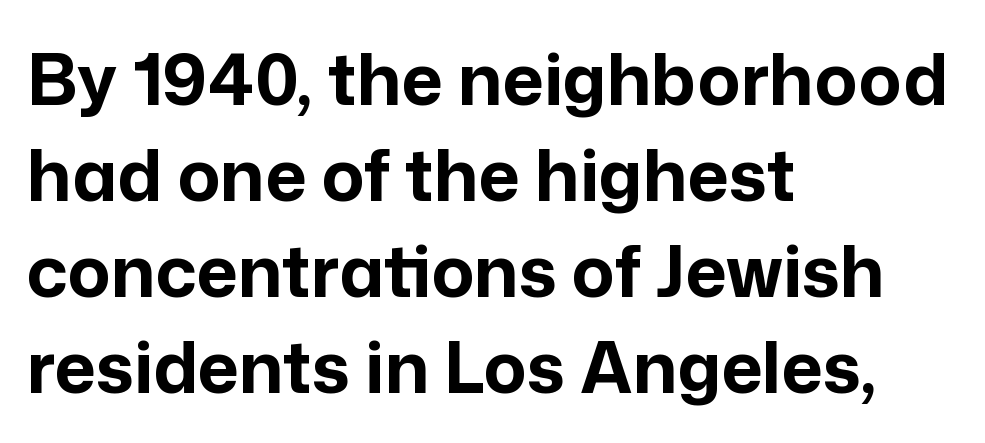
The image shows 71 px bold sans-serif type, upright; set left-aligned, normal line spacing (1.35x), normal letter spacing, not underlined; low stroke contrast and a medium x-height.
